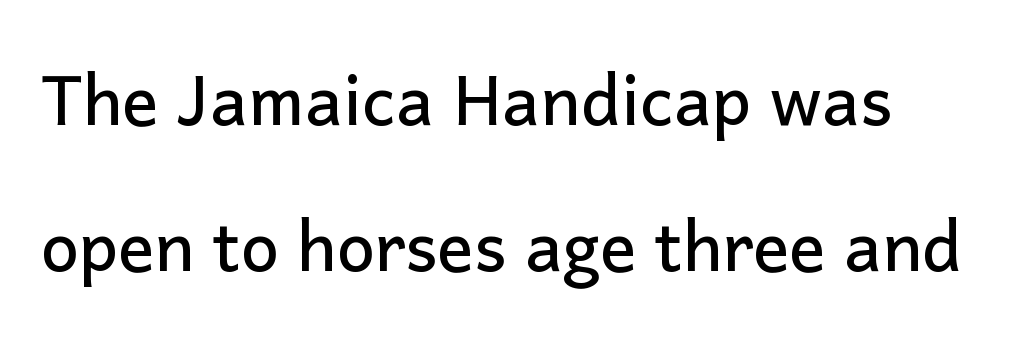
{"serif": "no", "italic": "no", "width": "normal", "stroke_contrast": "low", "x_height": "medium", "monospaced": "no", "underline": "no", "align": "left", "line_spacing": "loose", "line_spacing_ratio": 2.14, "letter_spacing": "normal", "letter_spacing_em": 0.0, "glyph_px": 68}
